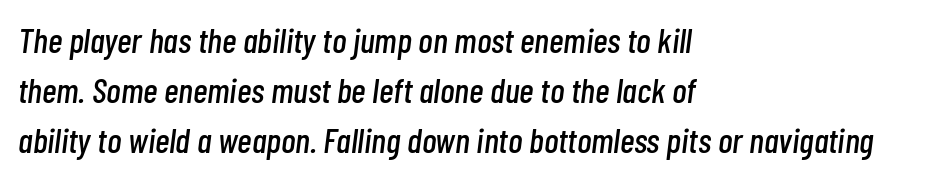
{"italic": "yes", "lean": "right", "slant_degrees": 7, "width": "condensed", "stroke_contrast": "low", "x_height": "medium", "monospaced": "no", "underline": "no", "align": "left", "line_spacing": "normal", "line_spacing_ratio": 1.43, "letter_spacing": "normal", "letter_spacing_em": 0.0, "glyph_px": 35}
